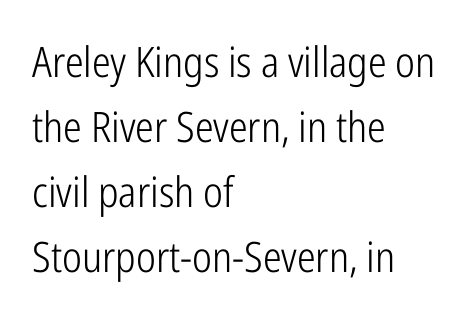
{"serif": "no", "italic": "no", "bold": "no", "weight": "light", "width": "condensed", "stroke_contrast": "low", "x_height": "medium", "monospaced": "no", "underline": "no", "align": "left", "line_spacing": "normal", "line_spacing_ratio": 1.55, "letter_spacing": "normal", "letter_spacing_em": 0.0, "glyph_px": 42}
